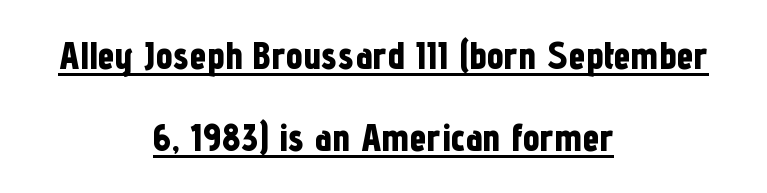
{"serif": "no", "italic": "no", "bold": "yes", "weight": "bold", "width": "condensed", "stroke_contrast": "low", "x_height": "medium", "monospaced": "no", "underline": "yes", "align": "center", "line_spacing": "loose", "line_spacing_ratio": 2.16, "letter_spacing": "normal", "letter_spacing_em": 0.0, "glyph_px": 38}
